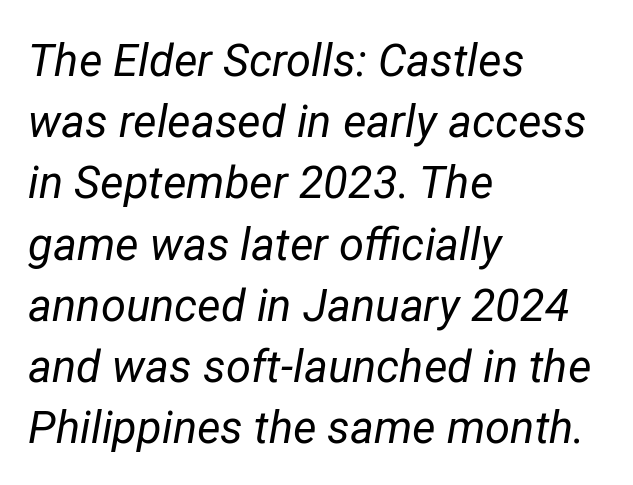
Would a proofreader flag this as italicized? Yes. Note the varied advance widths — an 'i' is clearly narrower than an 'm'. Short note: letters normally spaced. Quick note: interline space is typical.
